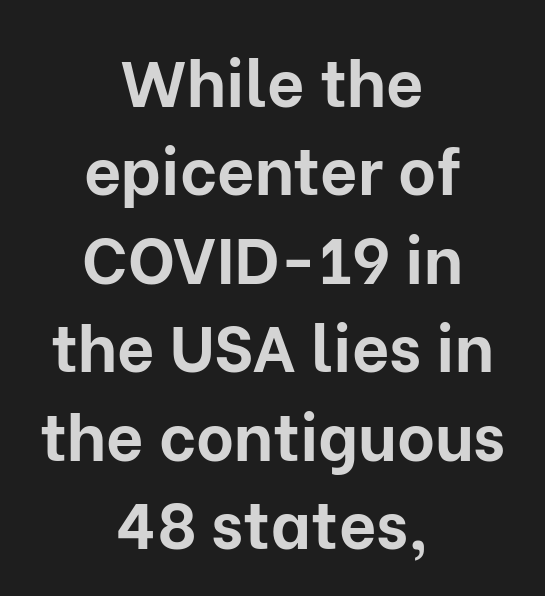
Serif or sans? Sans — the stroke terminals are bare. Rule under the text: the space is simply empty. Does the leading feel generous? No, just average. The line texture is even and compact thanks to regular tracking. Is the type bold? Yes — the strokes are clearly thick and heavy.
